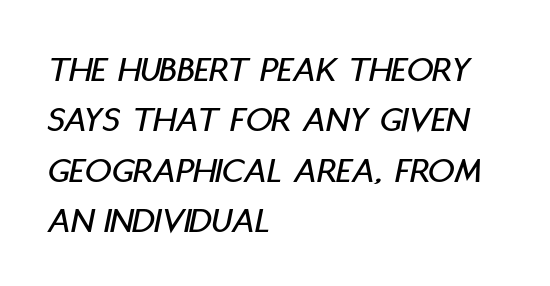
{"italic": "yes", "lean": "right", "slant_degrees": 11, "width": "condensed", "stroke_contrast": "low", "x_height": "large", "monospaced": "no", "underline": "no", "align": "left", "line_spacing": "normal", "line_spacing_ratio": 1.36, "letter_spacing": "normal", "letter_spacing_em": 0.0, "glyph_px": 37}
